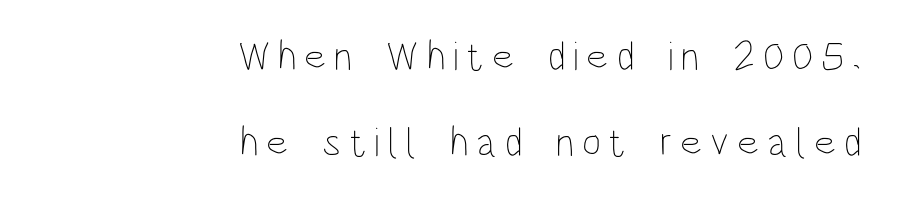
Underlining? Definitely not there. One-word summary of the alignment: right. Caption: face not bold, strokes unweighted. What's the leading like? Stretched, with rows far apart. Character widths vary here, with narrow letters taking less room than wide ones. The font's upright variant was chosen for this text.
